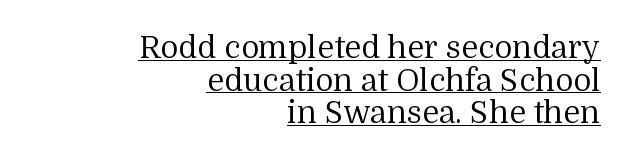
Q: Is the text bold? A: No.
Q: Is the text italic (slanted)? A: No, it is upright.
Q: Is the typeface a serif or a sans-serif typeface? A: Serif.
Q: Is the text underlined? A: Yes.
Q: How is the paragraph aligned? A: Right-aligned.
Q: Is the spacing between letters normal or unusually wide? A: Normal.
Q: Is the spacing between lines tight, normal or loose? A: Tight.
Q: Width (condensed, normal, or wide)? A: Normal.
Q: Stroke contrast? A: Medium.
Q: x-height? A: Medium.
Q: Monospaced? A: No.
